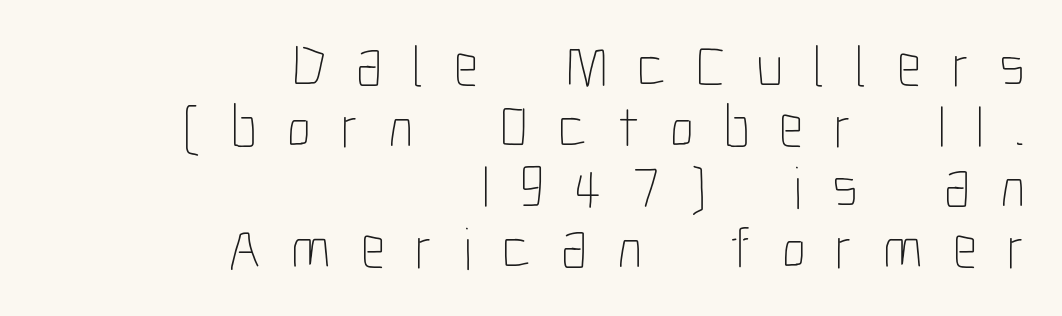
Q: Is the text bold? A: No.
Q: Is the text italic (slanted)? A: No, it is upright.
Q: Is the text underlined? A: No.
Q: How is the paragraph aligned? A: Right-aligned.
Q: Is the spacing between letters normal or unusually wide? A: Unusually wide.
Q: Is the spacing between lines tight, normal or loose? A: Tight.
Q: Width (condensed, normal, or wide)? A: Condensed.
Q: Stroke contrast? A: Low.
Q: x-height? A: Medium.
Q: Monospaced? A: No.
